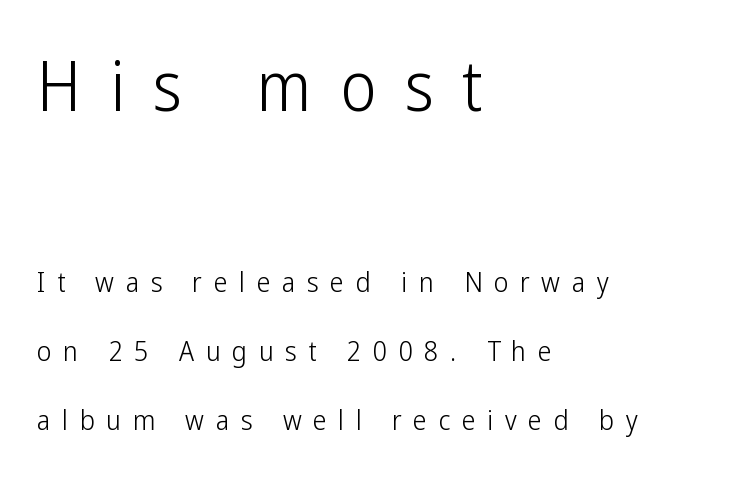
The image shows 69 px light, condensed sans-serif type, upright; set left-aligned, loose line spacing (2.46x), unusually wide letter spacing (+0.41 em), not underlined; the first (top) block is 2.46x larger; low stroke contrast and a medium x-height.
